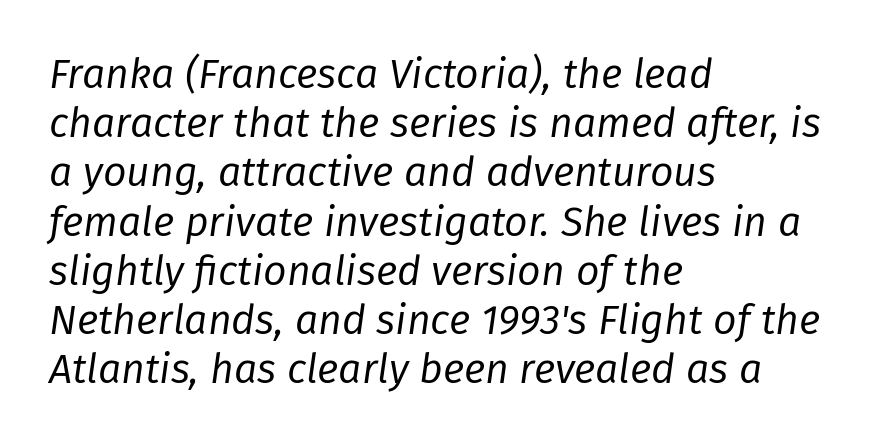
{"italic": "yes", "lean": "right", "slant_degrees": 8, "bold": "no", "weight": "regular", "width": "normal", "stroke_contrast": "low", "x_height": "medium", "monospaced": "no", "underline": "no", "align": "left", "line_spacing_ratio": 1.2, "letter_spacing": "normal", "letter_spacing_em": 0.0, "glyph_px": 41}
